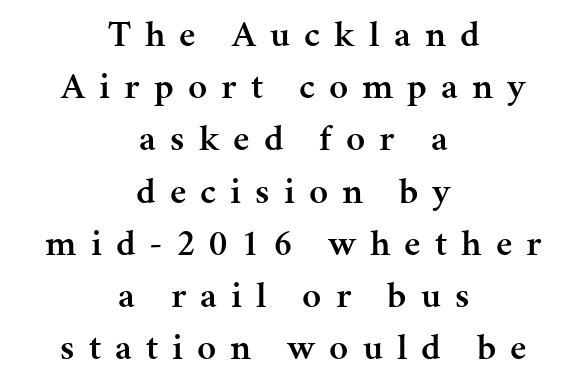
Q: Is the text bold? A: Semi-bold.
Q: Is the text italic (slanted)? A: No, it is upright.
Q: Is the typeface a serif or a sans-serif typeface? A: Serif.
Q: Is the text underlined? A: No.
Q: How is the paragraph aligned? A: Centered.
Q: Is the spacing between letters normal or unusually wide? A: Unusually wide.
Q: Is the spacing between lines tight, normal or loose? A: Normal.
Q: Width (condensed, normal, or wide)? A: Normal.
Q: Stroke contrast? A: Medium.
Q: x-height? A: Medium.
Q: Monospaced? A: No.
